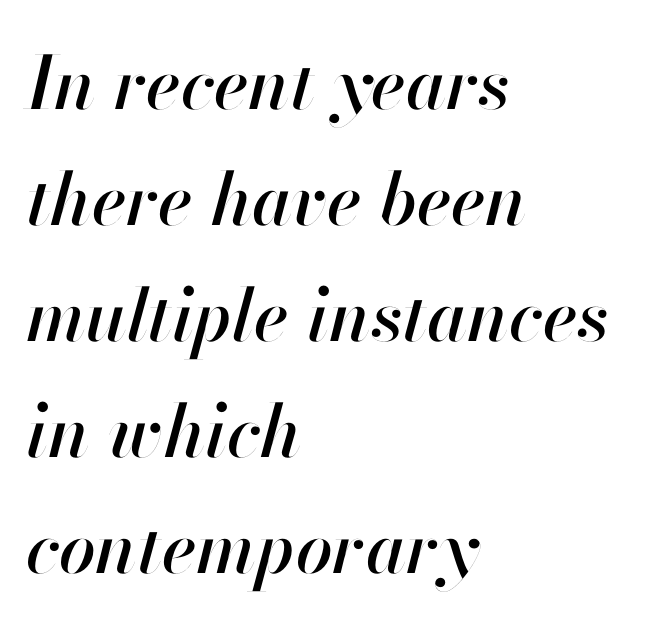
Baseline-to-baseline distance is the conventional proportion of letter height. The face used here is proportionally spaced, like ordinary book or web type. Only glyphs here, with clear space below each row. Where is the straight margin? On the left. Glyph-to-glyph distance matches everyday printed text. Rendered with sloped, italic letterforms.
